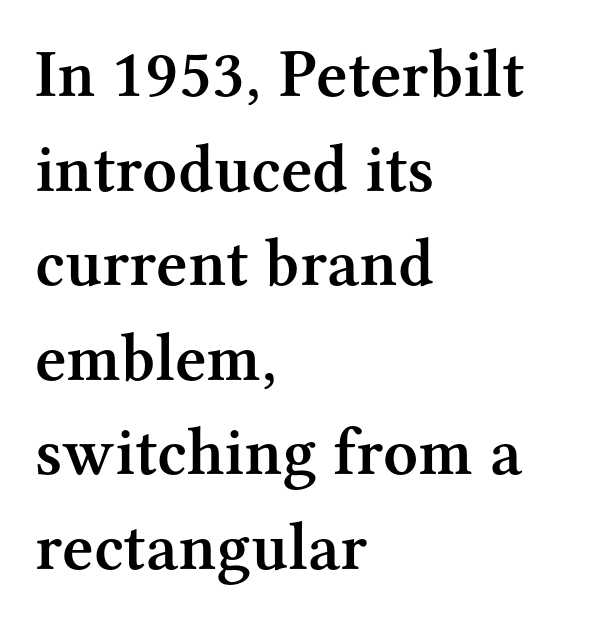
Weight: semibold (demi). The rendering uses natural spacing where letterforms have individual widths. The horizontal fit of the characters is conventional and even. The letters stand upright; this is a roman face.
